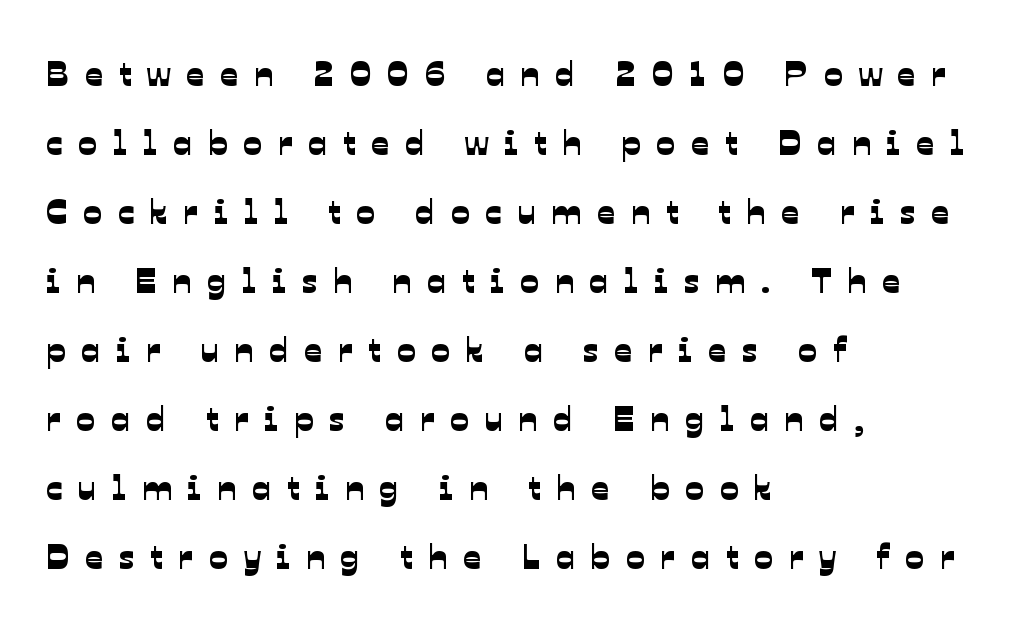
Q: Is the typeface a serif or a sans-serif typeface? A: Sans-serif.
Q: Is the text underlined? A: No.
Q: How is the paragraph aligned? A: Left-aligned.
Q: Is the spacing between letters normal or unusually wide? A: Unusually wide.
Q: Is the spacing between lines tight, normal or loose? A: Loose.
Q: Width (condensed, normal, or wide)? A: Normal.
Q: Stroke contrast? A: Low.
Q: x-height? A: Medium.
Q: Monospaced? A: No.
